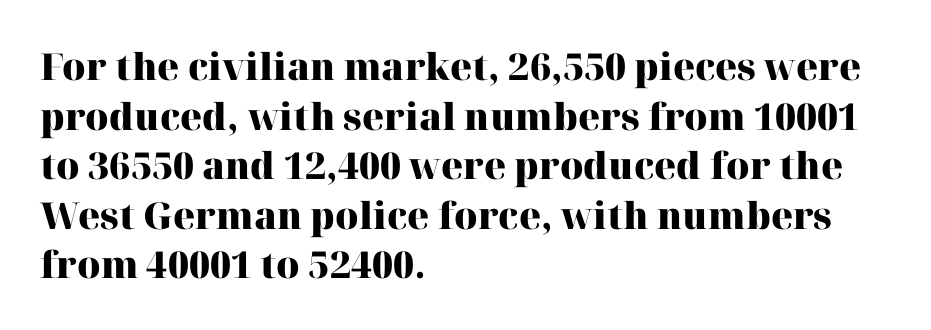
The image shows 37 px heavy serif type, upright; set left-aligned, normal line spacing (1.34x), normal letter spacing, not underlined; high stroke contrast and a medium x-height.
